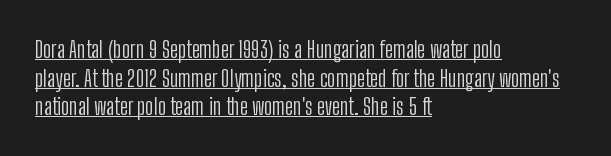
Q: Is the text bold? A: No.
Q: Is the text italic (slanted)? A: No, it is upright.
Q: Is the text underlined? A: Yes.
Q: How is the paragraph aligned? A: Left-aligned.
Q: Is the spacing between letters normal or unusually wide? A: Normal.
Q: Is the spacing between lines tight, normal or loose? A: Normal.
